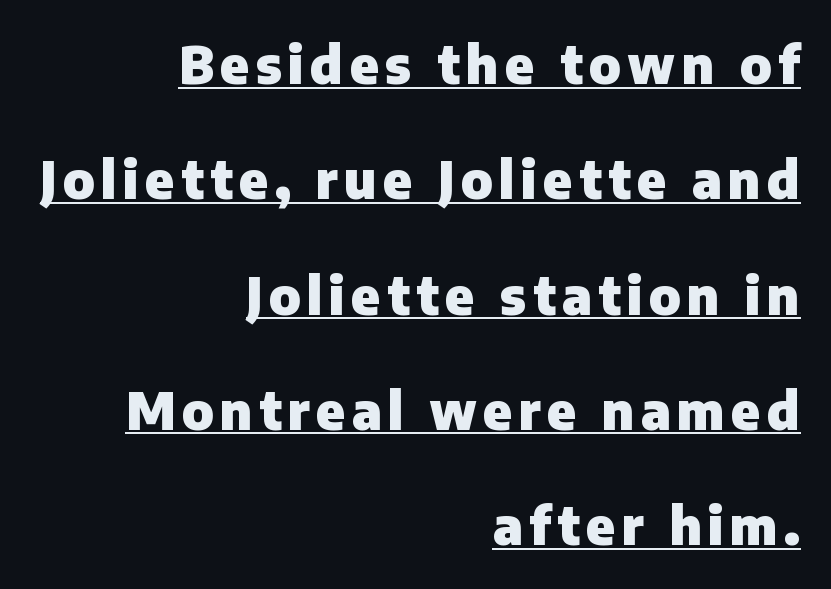
Q: Is the text bold? A: Yes.
Q: Is the text italic (slanted)? A: No, it is upright.
Q: Is the typeface a serif or a sans-serif typeface? A: Sans-serif.
Q: Is the text underlined? A: Yes.
Q: How is the paragraph aligned? A: Right-aligned.
Q: Is the spacing between lines tight, normal or loose? A: Loose.
Q: Width (condensed, normal, or wide)? A: Normal.
Q: Stroke contrast? A: Low.
Q: x-height? A: Medium.
Q: Monospaced? A: No.
